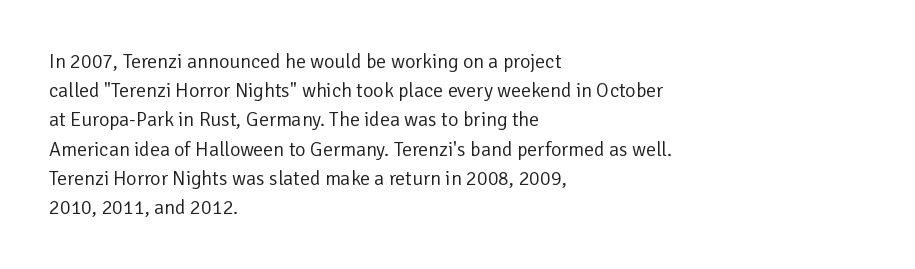
The image shows 20 px text type, upright; set left-aligned, normal line spacing (1.46x), normal letter spacing, not underlined.
